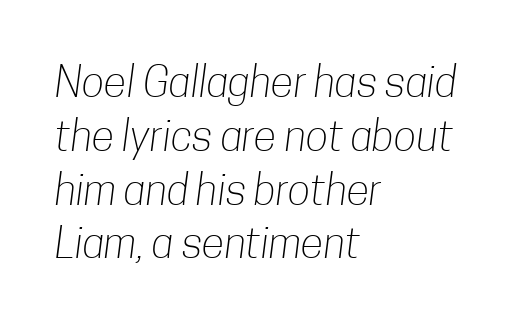
Q: Is the text bold? A: No.
Q: Is the typeface a serif or a sans-serif typeface? A: Sans-serif.
Q: Is the text underlined? A: No.
Q: How is the paragraph aligned? A: Left-aligned.
Q: Is the spacing between letters normal or unusually wide? A: Normal.
Q: Is the spacing between lines tight, normal or loose? A: Normal.
Q: Width (condensed, normal, or wide)? A: Condensed.
Q: Stroke contrast? A: Low.
Q: x-height? A: Medium.
Q: Monospaced? A: No.
